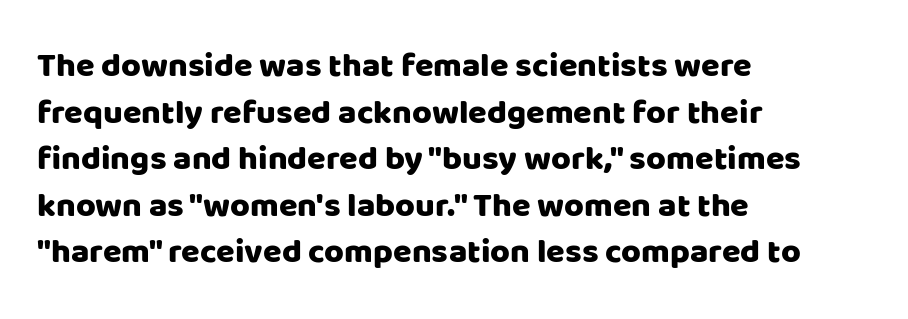
{"serif": "no", "italic": "no", "width": "normal", "stroke_contrast": "low", "x_height": "large", "monospaced": "no", "underline": "no", "align": "left", "line_spacing": "normal", "line_spacing_ratio": 1.37, "letter_spacing": "normal", "letter_spacing_em": 0.0, "glyph_px": 34}
